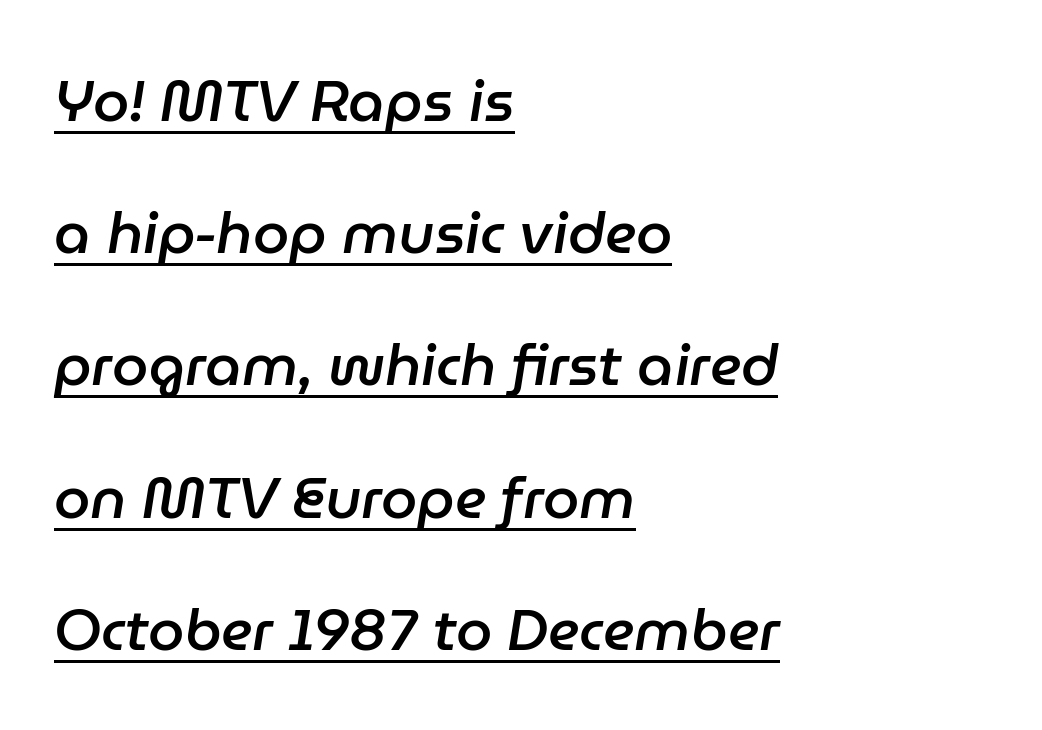
Q: Is the text bold? A: Semi-bold.
Q: Is the text italic (slanted)? A: Yes, it leans right by about 9 degrees.
Q: Is the text underlined? A: Yes.
Q: How is the paragraph aligned? A: Left-aligned.
Q: Is the spacing between letters normal or unusually wide? A: Normal.
Q: Is the spacing between lines tight, normal or loose? A: Loose.
Q: Width (condensed, normal, or wide)? A: Normal.
Q: Stroke contrast? A: Low.
Q: x-height? A: Medium.
Q: Monospaced? A: No.
